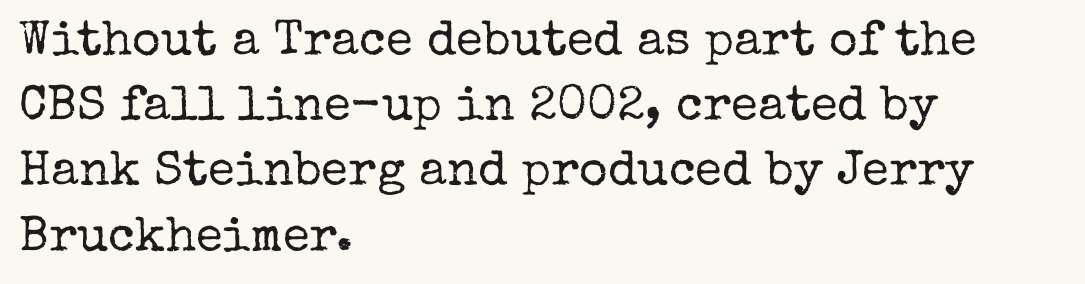
Nothing heavy about these letters — not bold at all. Left-aligned paragraph, ragged on the right. Interline gaps are of average width in this sample. Character widths vary here, with narrow letters taking less room than wide ones. Is this a sans? No — the strokes have serifs.
